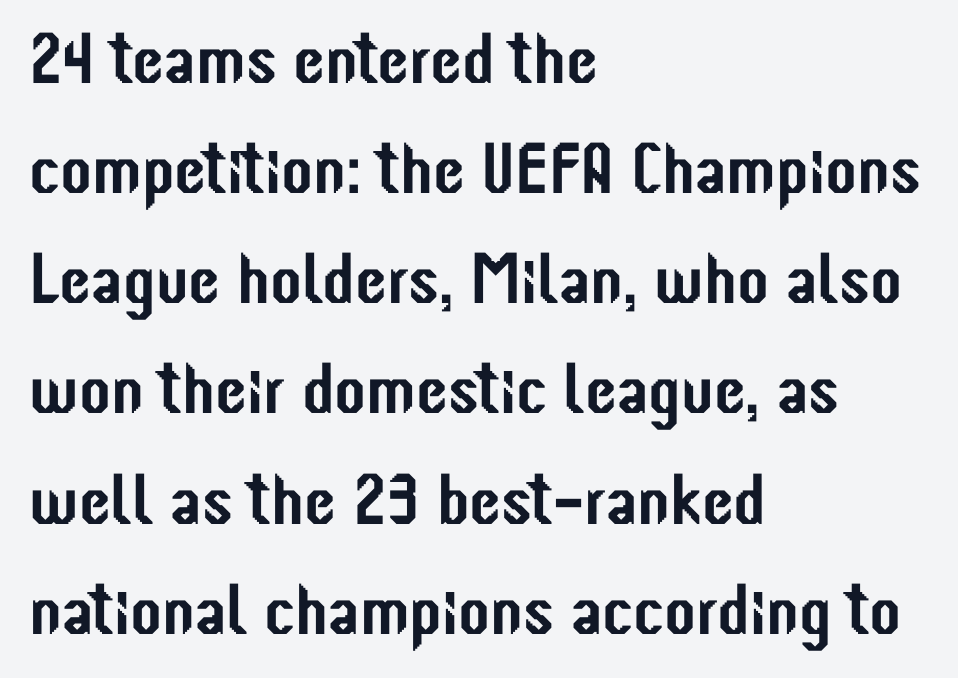
{"serif": "no", "italic": "no", "width": "condensed", "stroke_contrast": "low", "x_height": "medium", "monospaced": "no", "underline": "no", "align": "left", "line_spacing": "normal", "line_spacing_ratio": 1.53, "letter_spacing": "normal", "letter_spacing_em": 0.0, "glyph_px": 72}
